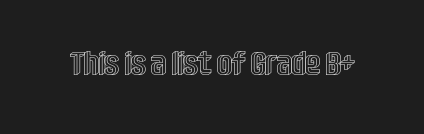
The image shows 33 px condensed type, upright; set normal letter spacing, not underlined; a large x-height.
